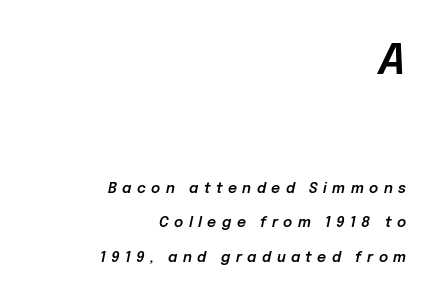
The image shows 43 px text type, italic (leaning right); set right-aligned, loose line spacing (2.47x), unusually wide letter spacing (+0.39 em), not underlined; the first (top) block is 3.07x larger; low stroke contrast and a medium x-height.
